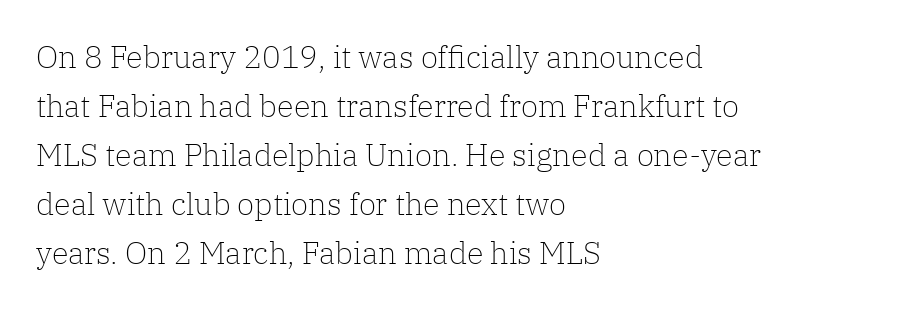
These lines were composed using upright roman letters. Weight: in the light-to-regular range. Is the letter spacing exaggerated? No — it looks like the ordinary default. To sum up the face: it has serifs. Each letter keeps its own natural width here, so spacing adapts to shape.
